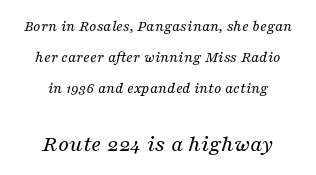
The typesetter chose a symmetrical, centered arrangement here. Caption: upper text group reduced, lower text group enlarged. Yep, that's italic — everything's leaning. Is the type heavy? It reads as light-to-regular instead.
